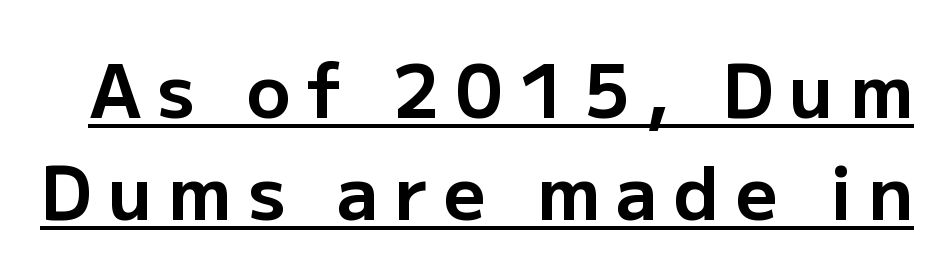
Q: Is the text bold? A: Yes.
Q: Is the text italic (slanted)? A: No, it is upright.
Q: Is the typeface a serif or a sans-serif typeface? A: Sans-serif.
Q: Is the text underlined? A: Yes.
Q: Is the spacing between letters normal or unusually wide? A: Unusually wide.
Q: Is the spacing between lines tight, normal or loose? A: Normal.
Q: Width (condensed, normal, or wide)? A: Normal.
Q: Stroke contrast? A: Low.
Q: x-height? A: Medium.
Q: Monospaced? A: No.
